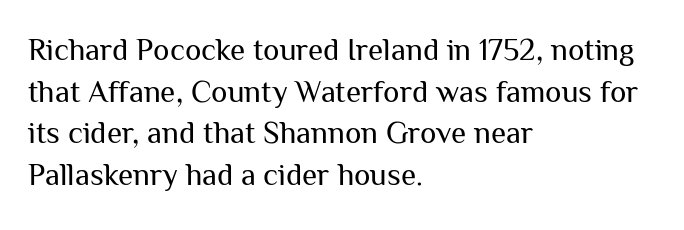
Q: Is the text bold? A: No.
Q: Is the text italic (slanted)? A: No, it is upright.
Q: Is the typeface a serif or a sans-serif typeface? A: Sans-serif.
Q: Is the text underlined? A: No.
Q: How is the paragraph aligned? A: Left-aligned.
Q: Is the spacing between letters normal or unusually wide? A: Normal.
Q: Is the spacing between lines tight, normal or loose? A: Normal.
Q: Width (condensed, normal, or wide)? A: Normal.
Q: Stroke contrast? A: Medium.
Q: x-height? A: Medium.
Q: Monospaced? A: No.
